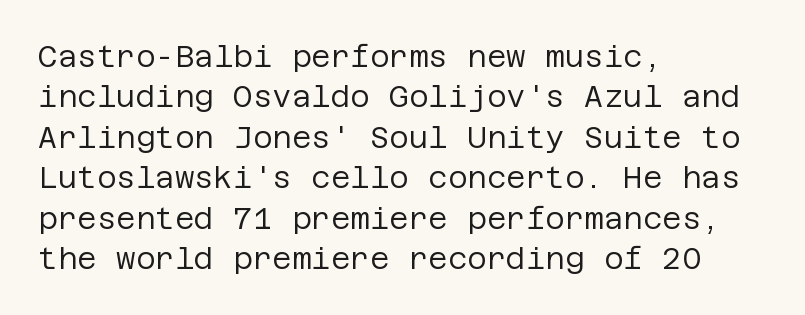
The image shows 30 px regular-weight sans-serif type, upright; set left-aligned, normal line spacing (1.35x), normal letter spacing, not underlined; low stroke contrast and a large x-height.
